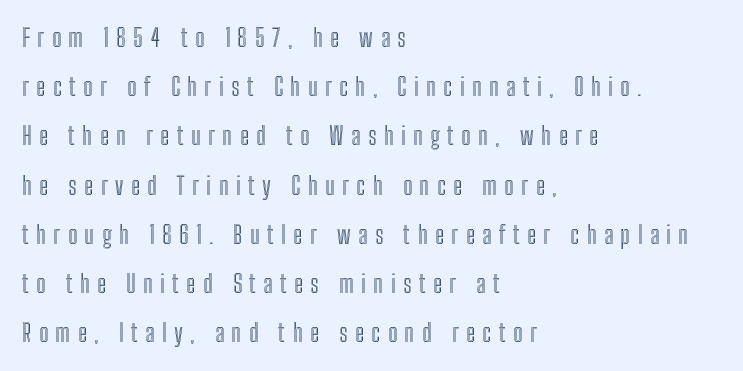
The image shows 25 px text type, upright; set left-aligned, loose line spacing (1.97x), unusually wide letter spacing (+0.3 em), not underlined.
